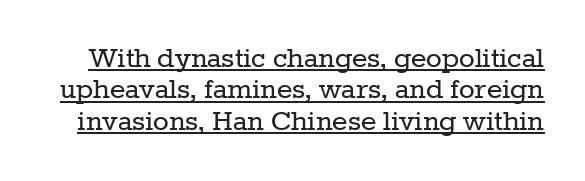
{"serif": "yes", "italic": "no", "bold": "no", "weight": "regular", "width": "normal", "stroke_contrast": "low", "x_height": "medium", "monospaced": "no", "underline": "yes", "line_spacing": "tight", "line_spacing_ratio": 0.95, "letter_spacing": "normal", "letter_spacing_em": 0.0, "glyph_px": 33}
